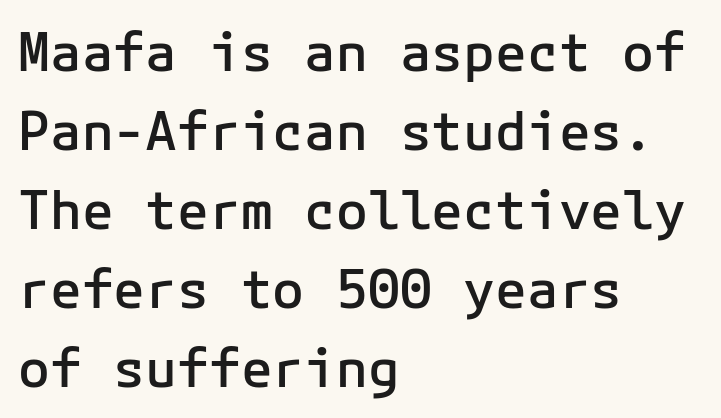
Q: Is the text bold? A: Semi-bold.
Q: Is the text italic (slanted)? A: No, it is upright.
Q: Is the typeface a serif or a sans-serif typeface? A: Sans-serif.
Q: Is the text underlined? A: No.
Q: How is the paragraph aligned? A: Left-aligned.
Q: Is the spacing between letters normal or unusually wide? A: Normal.
Q: Is the spacing between lines tight, normal or loose? A: Normal.
Q: Width (condensed, normal, or wide)? A: Normal.
Q: Stroke contrast? A: Low.
Q: x-height? A: Medium.
